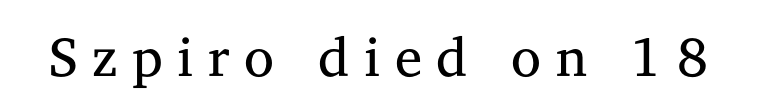
{"serif": "yes", "italic": "no", "bold": "no", "weight": "regular", "width": "normal", "stroke_contrast": "medium", "x_height": "medium", "monospaced": "no", "underline": "no", "letter_spacing": "wide", "letter_spacing_em": 0.26, "glyph_px": 55}
